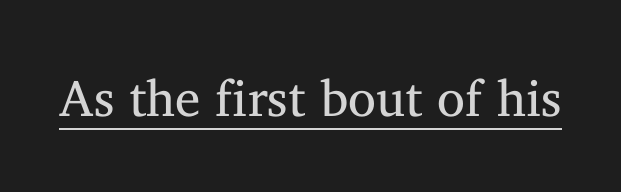
Do the letters lean? They stand straight. The specimen includes a rule beneath the text block's lines. The characters display serif detailing at their extremities. The face used here is proportionally spaced, like ordinary book or web type. This is not heavy type; no bold has been used. Nothing unusual about the tracking: characters are spaced as the font intends.
